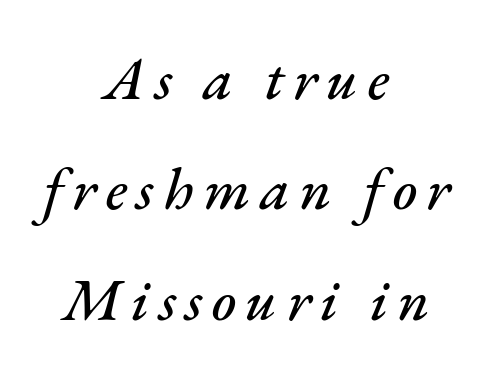
The area under the type is left untouched. Is the block centered? Yes — each line is placed symmetrically about the middle. Is this a fixed-width face? No — the glyphs have proportional, varying widths. In terms of posture, this sample is oblique.
